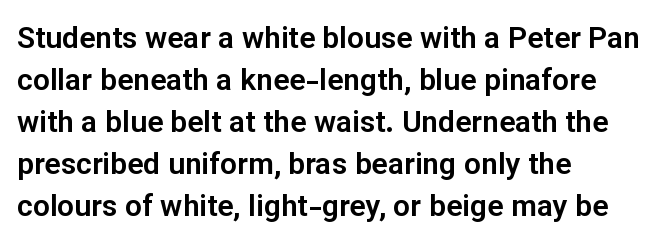
{"serif": "no", "italic": "no", "width": "normal", "stroke_contrast": "low", "x_height": "medium", "monospaced": "no", "underline": "no", "align": "left", "line_spacing": "normal", "line_spacing_ratio": 1.4, "letter_spacing": "normal", "letter_spacing_em": 0.0, "glyph_px": 30}
